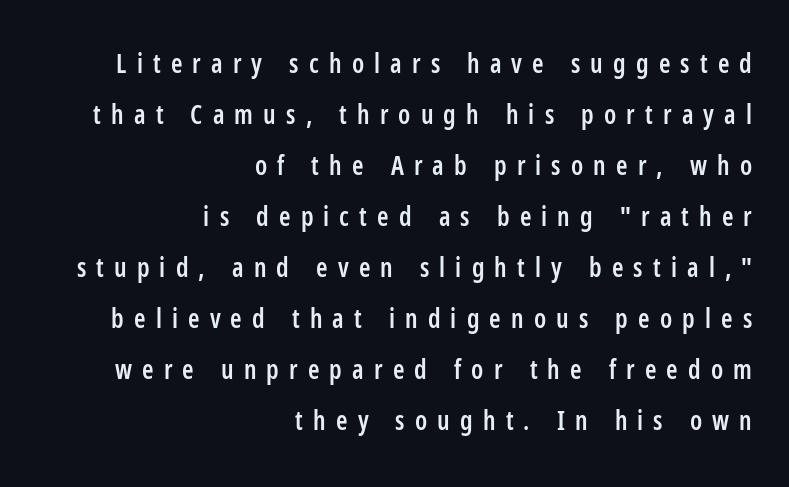
You could fit nearly another row in the gap between these rows. Tracking value appears strongly positive — letters spread wide. Check the space under the baseline: it is left empty. Each line ends at the same right margin while the left side varies. Designer's note — italics off, roman on.
